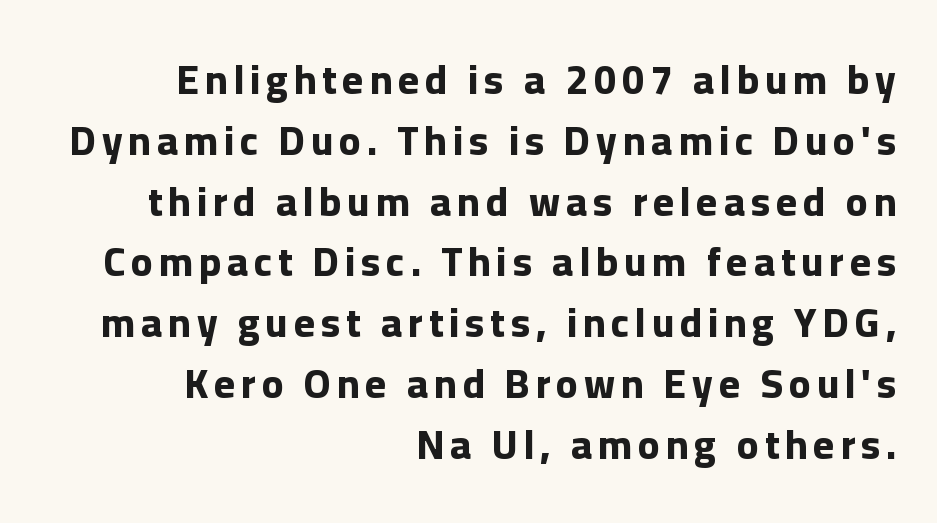
Leftover space on each line is placed entirely before the opening word. Descender tails drop into unmarked territory. A normal amount of white space separates one row of letters from the next. Are there feet on the stems? There aren't — it's a sans. Thick stems and heavy bowls — unmistakably bold. These lines are rendered in a variable-pitch font.
